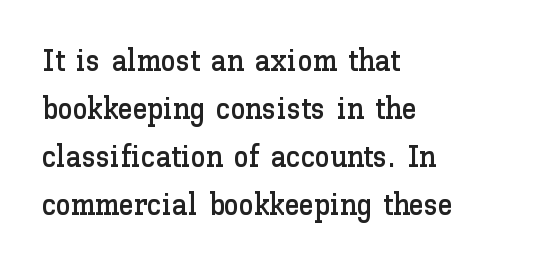
The image shows 30 px text type, upright; set left-aligned, normal line spacing (1.6x), normal letter spacing, not underlined; low stroke contrast and a medium x-height.
